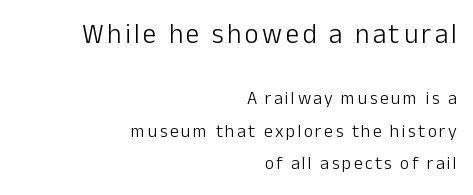
Right-aligned paragraph, ragged on the left. Rule under the text: the space is simply empty. The type sits square on the baseline with zero lean. Stroke thickness stays within the range of a standard reading face or lighter. The more generous point size was reserved for the upper chunk.
